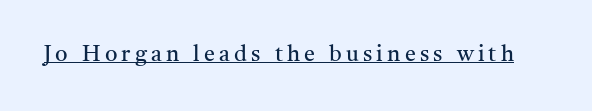
{"italic": "no", "bold": "no", "underline": "yes", "glyph_px": 22}
